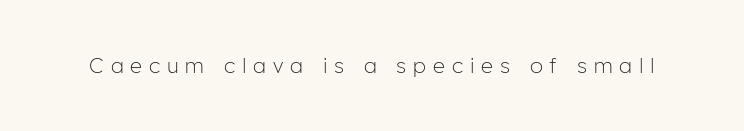
Stem width sits at or under what a default text font uses. The letterforms stand isolated, each surrounded by extra space. Characters remain perfectly vertical along every line. Type without underlining.
